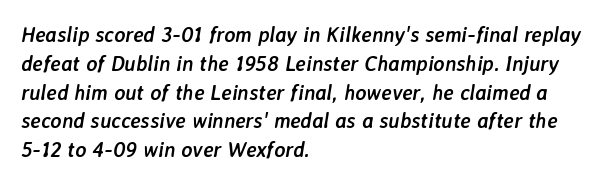
Q: Is the text bold? A: Yes.
Q: Is the text italic (slanted)? A: Yes, it leans right by about 7 degrees.
Q: Is the text underlined? A: No.
Q: How is the paragraph aligned? A: Left-aligned.
Q: Is the spacing between letters normal or unusually wide? A: Normal.
Q: Is the spacing between lines tight, normal or loose? A: Normal.
